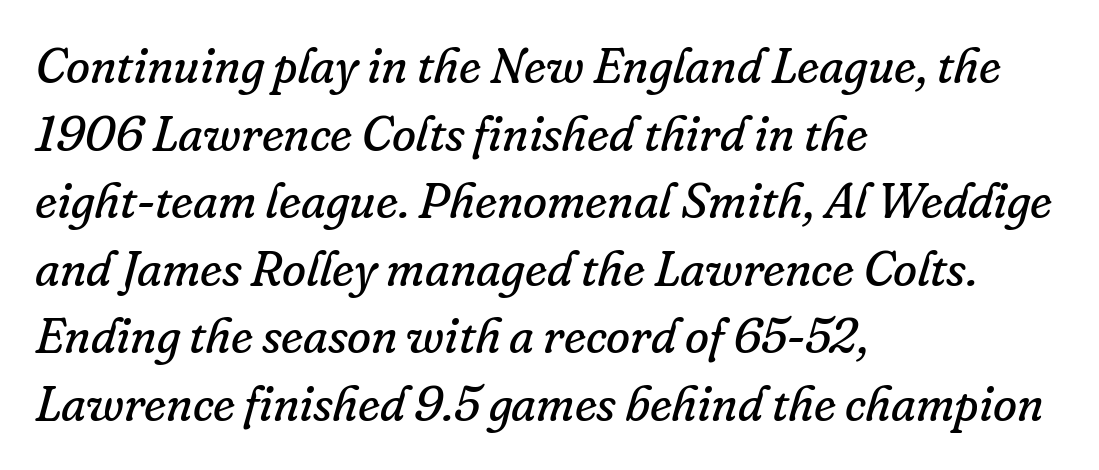
{"serif": "yes", "italic": "yes", "lean": "right", "slant_degrees": 16, "bold": "no", "weight": "regular", "width": "normal", "stroke_contrast": "low", "x_height": "small", "monospaced": "no", "underline": "no", "align": "left", "line_spacing": "normal", "line_spacing_ratio": 1.38, "letter_spacing": "normal", "letter_spacing_em": 0.0, "glyph_px": 49}
